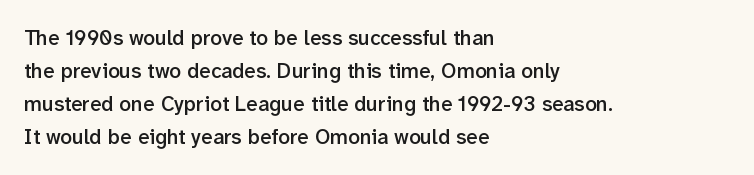
You could call the tracking neutral — neither tight nor loose. Which margin do the lines hug? The left one — the right edge is uneven. Regarding leading, the lines here are spaced in the standard way. Does the weight exceed regular? Yes, but only to semibold. The glyphs are unaccompanied by any horizontal stroke below them.
